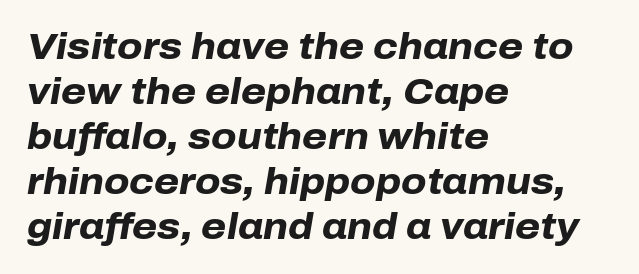
Q: Is the text bold? A: Yes.
Q: Is the text italic (slanted)? A: Yes, it leans right by about 10 degrees.
Q: Is the text underlined? A: No.
Q: How is the paragraph aligned? A: Left-aligned.
Q: Is the spacing between letters normal or unusually wide? A: Normal.
Q: Is the spacing between lines tight, normal or loose? A: Normal.
Q: Width (condensed, normal, or wide)? A: Normal.
Q: Stroke contrast? A: Low.
Q: x-height? A: Medium.
Q: Monospaced? A: No.
